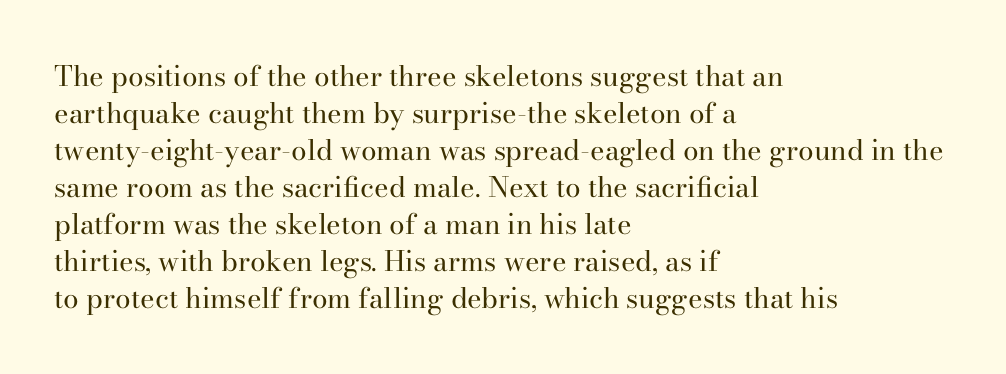
{"serif": "yes", "italic": "no", "bold": "no", "weight": "regular", "width": "normal", "stroke_contrast": "high", "x_height": "small", "monospaced": "no", "underline": "no", "align": "left", "line_spacing": "normal", "line_spacing_ratio": 1.32, "letter_spacing": "normal", "letter_spacing_em": 0.0, "glyph_px": 28}
